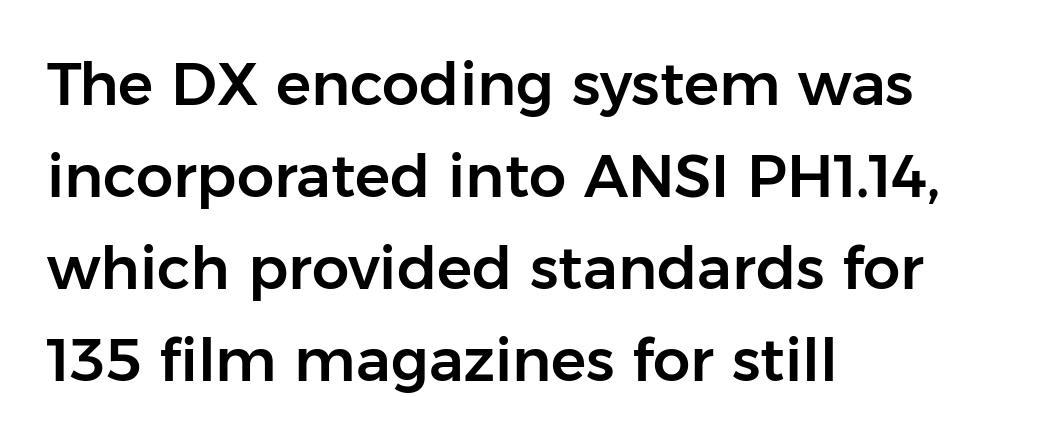
Q: Is the text italic (slanted)? A: No, it is upright.
Q: Is the typeface a serif or a sans-serif typeface? A: Sans-serif.
Q: Is the text underlined? A: No.
Q: How is the paragraph aligned? A: Left-aligned.
Q: Is the spacing between letters normal or unusually wide? A: Normal.
Q: Is the spacing between lines tight, normal or loose? A: Normal.
Q: Width (condensed, normal, or wide)? A: Normal.
Q: Stroke contrast? A: Low.
Q: x-height? A: Medium.
Q: Monospaced? A: No.
